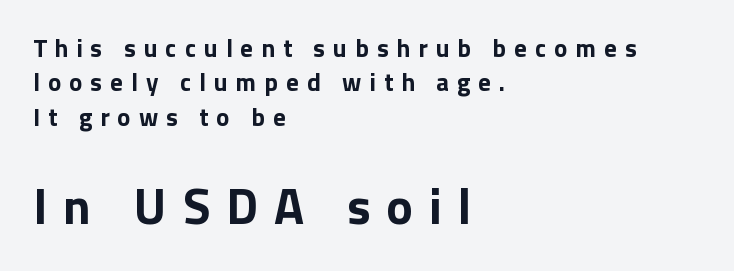
Q: Is the text bold? A: Yes.
Q: Is the text italic (slanted)? A: No, it is upright.
Q: Is the typeface a serif or a sans-serif typeface? A: Sans-serif.
Q: Is the text underlined? A: No.
Q: How is the paragraph aligned? A: Left-aligned.
Q: Is the spacing between letters normal or unusually wide? A: Unusually wide.
Q: Is the spacing between lines tight, normal or loose? A: Normal.
Q: Which block of text is set in a larger size, the first (top) or the second (bottom)? A: The second (bottom) one.
Q: Width (condensed, normal, or wide)? A: Normal.
Q: Stroke contrast? A: Low.
Q: x-height? A: Medium.
Q: Monospaced? A: No.
